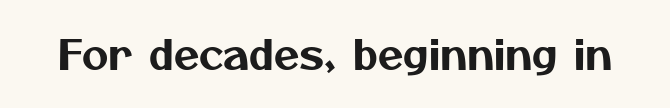
The image shows 41 px sans-serif type; set normal letter spacing, not underlined; medium stroke contrast and a medium x-height.
